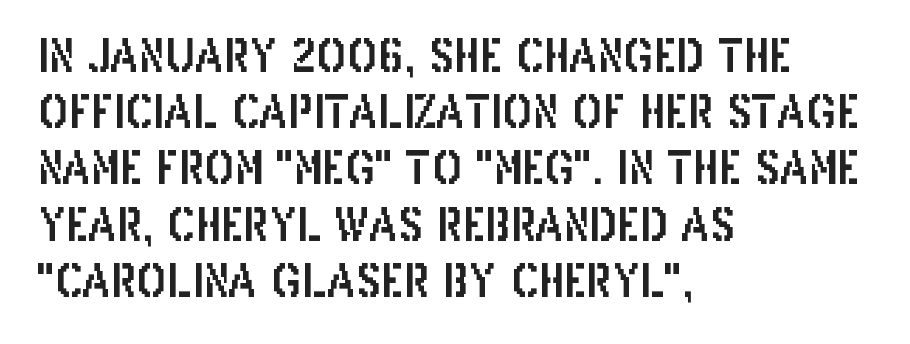
Does extra space separate the letters? No, they use regular spacing. The letters advance in unequal steps, a hallmark of proportional type. If you measured baseline to baseline, you'd find a middling distance. The typography opts for an upright posture over an oblique one. The text block is weighted toward the left margin, trailing off unevenly rightward. This sample uses a sans-serif face.
